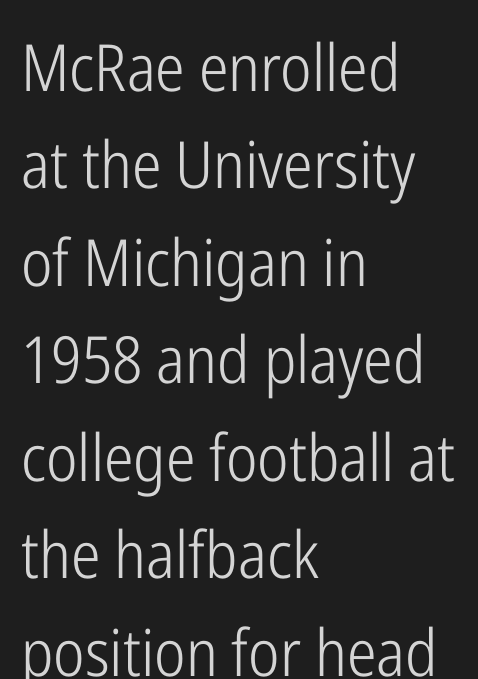
{"serif": "no", "italic": "no", "bold": "no", "weight": "light", "width": "condensed", "stroke_contrast": "low", "x_height": "medium", "monospaced": "no", "underline": "no", "align": "left", "line_spacing": "normal", "line_spacing_ratio": 1.5, "letter_spacing": "normal", "letter_spacing_em": 0.0, "glyph_px": 65}
